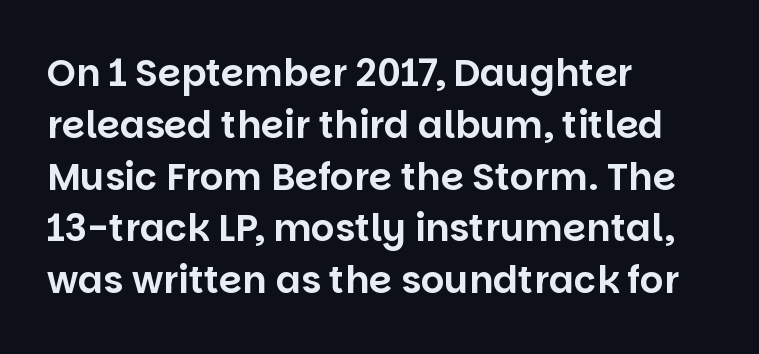
The image shows 37 px sans-serif type, upright; set left-aligned, normal line spacing (1.4x), normal letter spacing, not underlined; low stroke contrast and a large x-height.
